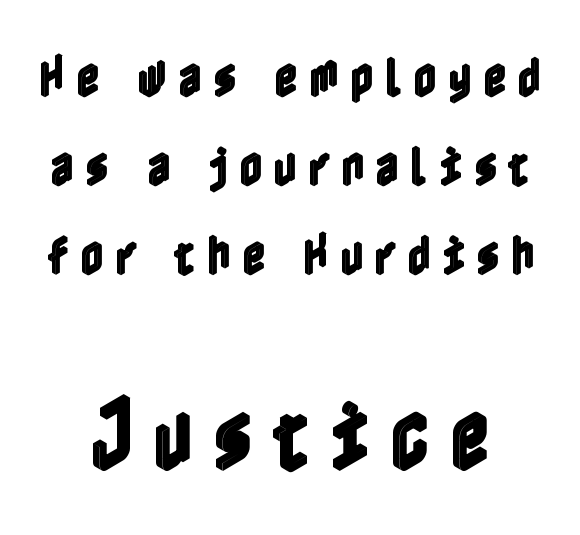
The image shows 78 px condensed type, upright; set loose line spacing (1.98x), unusually wide letter spacing (+0.25 em), not underlined; the second (bottom) block is 1.73x larger; a medium x-height.
